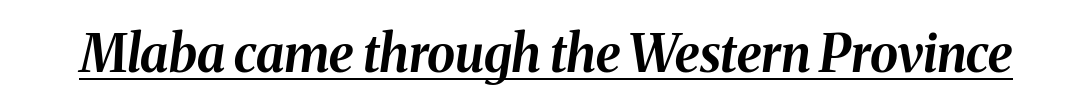
{"italic": "yes", "lean": "right", "slant_degrees": 8, "bold": "yes", "weight": "bold", "width": "normal", "stroke_contrast": "medium", "x_height": "medium", "monospaced": "no", "underline": "yes", "letter_spacing": "normal", "letter_spacing_em": 0.0, "glyph_px": 51}
